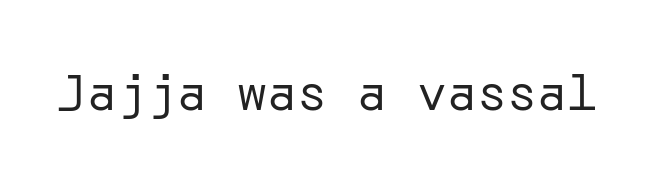
The image shows 50 px regular-weight sans-serif type, upright; set normal letter spacing, not underlined; low stroke contrast and a medium x-height.
